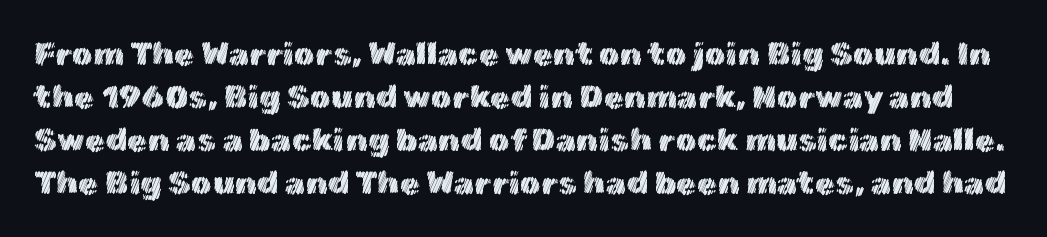
{"italic": "no", "width": "normal", "x_height": "medium", "monospaced": "no", "underline": "no", "line_spacing": "normal", "line_spacing_ratio": 1.3, "letter_spacing": "normal", "letter_spacing_em": 0.0, "glyph_px": 33}
